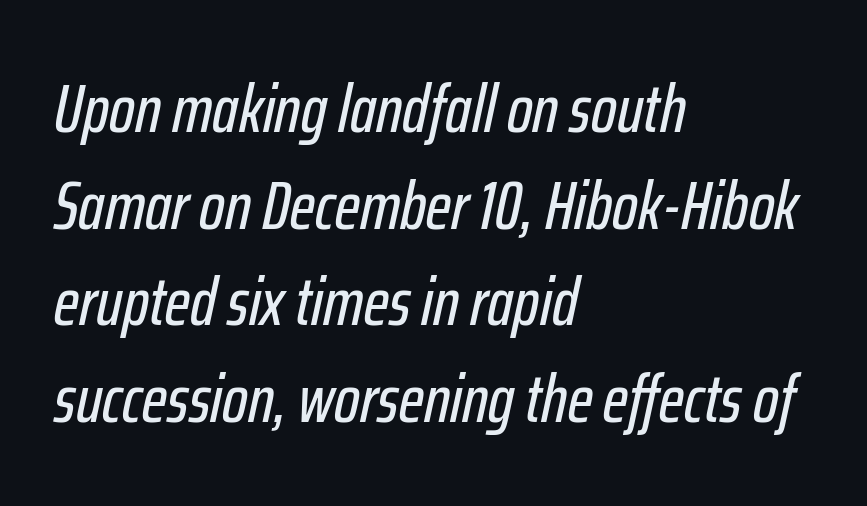
Q: Is the text italic (slanted)? A: Yes, it leans right by about 12 degrees.
Q: Is the text underlined? A: No.
Q: How is the paragraph aligned? A: Left-aligned.
Q: Is the spacing between letters normal or unusually wide? A: Normal.
Q: Is the spacing between lines tight, normal or loose? A: Normal.
Q: Width (condensed, normal, or wide)? A: Condensed.
Q: Stroke contrast? A: Low.
Q: x-height? A: Medium.
Q: Monospaced? A: No.
